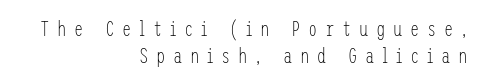
{"italic": "no", "bold": "no", "underline": "no", "align": "right", "line_spacing": "normal", "line_spacing_ratio": 1.27, "letter_spacing": "wide", "letter_spacing_em": 0.36, "glyph_px": 21}
